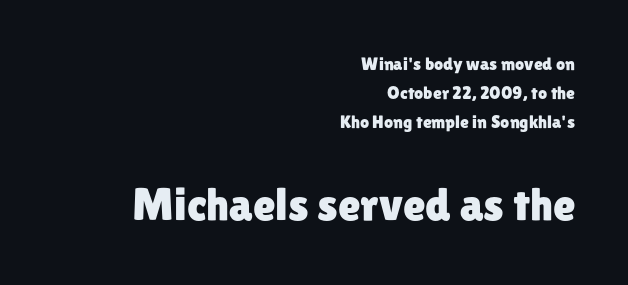
The image shows 46 px sans-serif type, upright; set right-aligned, normal line spacing (1.62x), normal letter spacing, not underlined; the second (bottom) block is 2.56x larger; low stroke contrast and a medium x-height.
